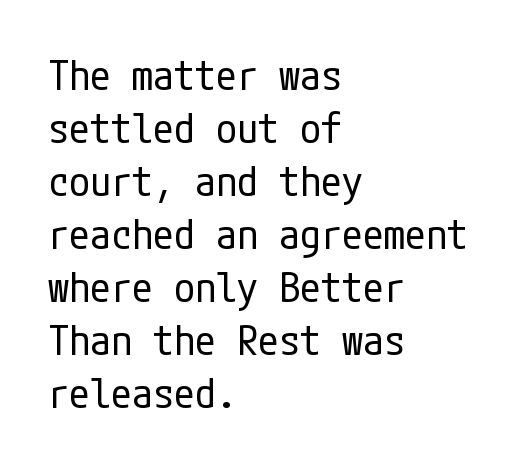
The weight tops out at a normal text grade. Is there much room between lines? A standard amount, neither cramped nor airy. If you drew a ruler down the left edge, every line would touch it. Note: no serifs on the glyphs.
